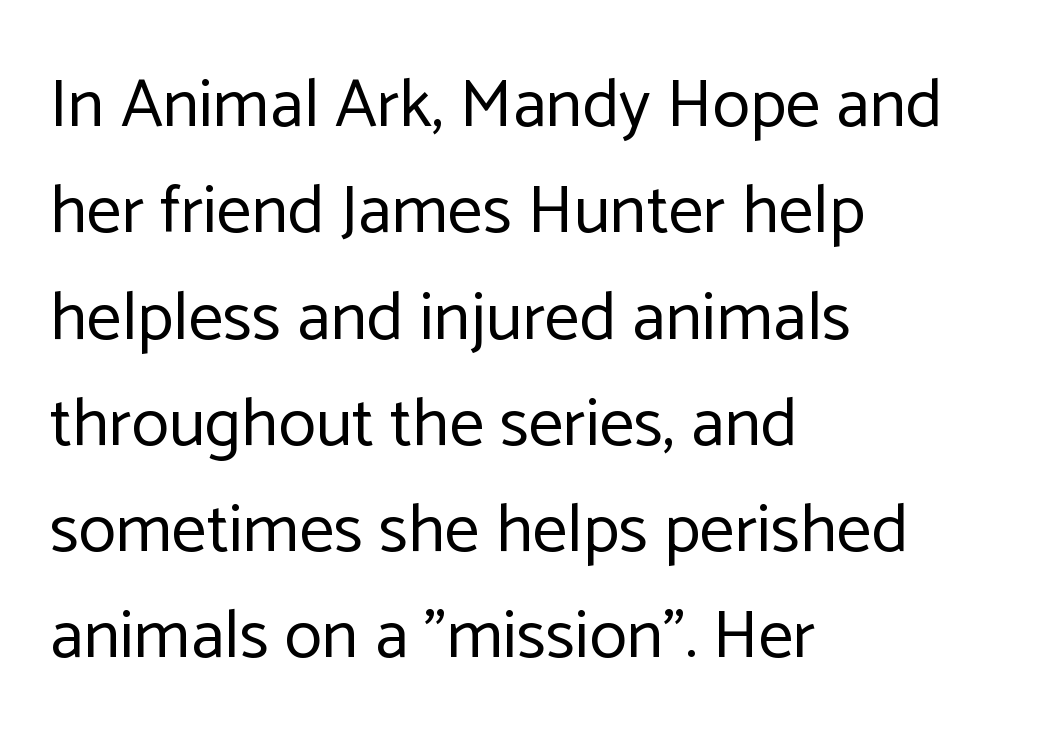
The image shows 69 px regular-weight sans-serif type, upright; set left-aligned, normal line spacing (1.54x), normal letter spacing, not underlined; low stroke contrast and a medium x-height.
